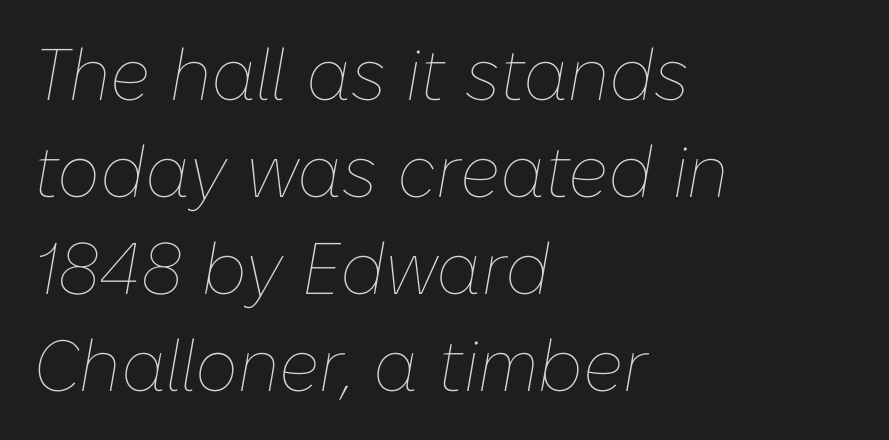
The ragged edge is on the right, which tells us the setting is flush left. Each word holds together tightly as a unit, with standard inter-letter gaps. Clear beneath every line of the passage. Each letter keeps its own natural width here, so spacing adapts to shape.
